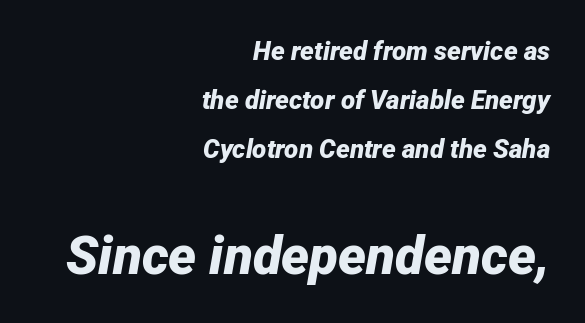
The image shows 53 px bold type, italic (leaning right); set right-aligned, line spacing 1.88x, normal letter spacing, not underlined; the second (bottom) block is 2.04x larger; low stroke contrast and a medium x-height.
